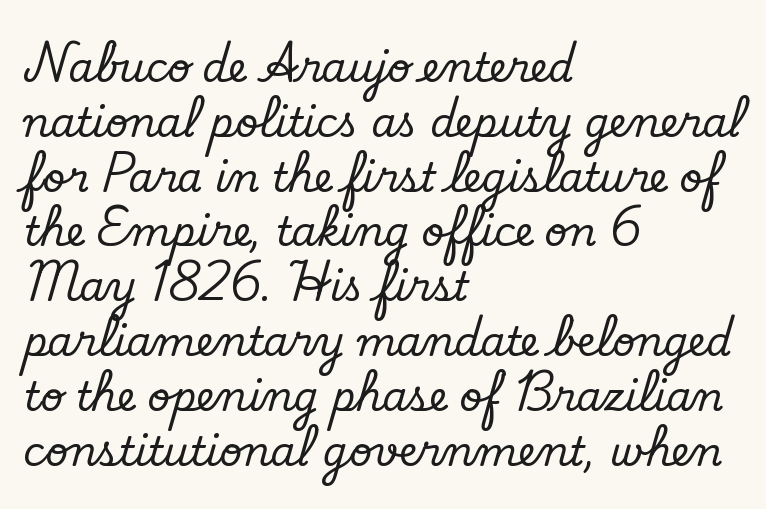
Rule under the text: the space is simply empty. These lines keep a tight, regular rhythm from letter to letter. What's the leading like? Ordinary, nothing unusual. Is this a fixed-width face? No — the glyphs have proportional, varying widths. These lines are set flush left with a ragged right edge.
